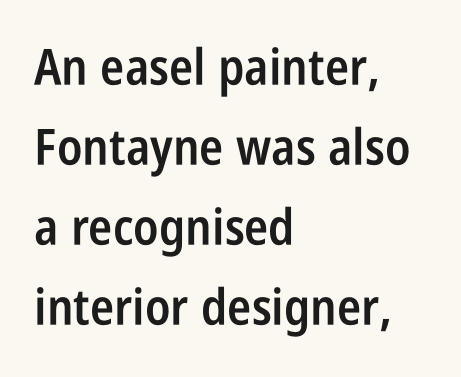
The image shows 50 px semibold, condensed sans-serif type, upright; set left-aligned, normal line spacing (1.6x), normal letter spacing, not underlined; low stroke contrast and a large x-height.
